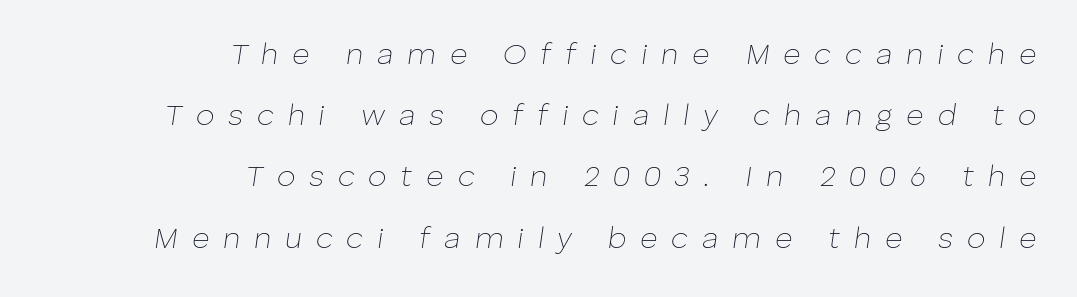
Q: Is the text bold? A: No.
Q: Is the text italic (slanted)? A: Yes, it leans right by about 8 degrees.
Q: Is the text underlined? A: No.
Q: How is the paragraph aligned? A: Right-aligned.
Q: Is the spacing between letters normal or unusually wide? A: Unusually wide.
Q: Is the spacing between lines tight, normal or loose? A: Loose.
Q: Width (condensed, normal, or wide)? A: Normal.
Q: Stroke contrast? A: Low.
Q: x-height? A: Medium.
Q: Monospaced? A: No.
